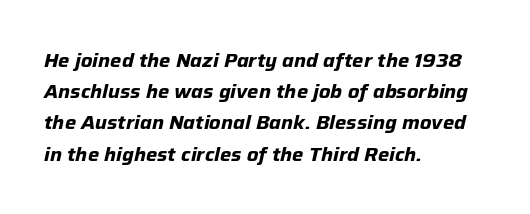
Q: Is the text bold? A: Yes.
Q: Is the text italic (slanted)? A: Yes, it leans right by about 12 degrees.
Q: Is the text underlined? A: No.
Q: How is the paragraph aligned? A: Left-aligned.
Q: Is the spacing between letters normal or unusually wide? A: Normal.
Q: Is the spacing between lines tight, normal or loose? A: Normal.
